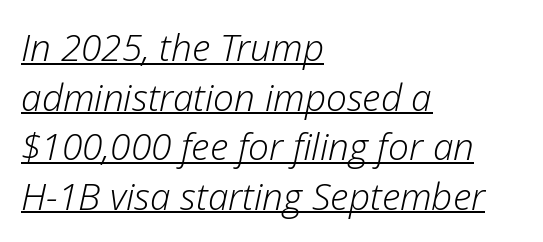
The image shows 37 px light type, italic (leaning right); set left-aligned, normal line spacing (1.34x), normal letter spacing, underlined; low stroke contrast and a medium x-height.
